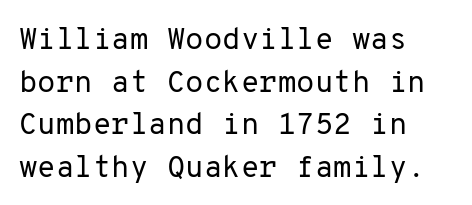
Q: Is the text bold? A: No.
Q: Is the text italic (slanted)? A: No, it is upright.
Q: Is the typeface a serif or a sans-serif typeface? A: Sans-serif.
Q: Is the text underlined? A: No.
Q: How is the paragraph aligned? A: Left-aligned.
Q: Is the spacing between letters normal or unusually wide? A: Normal.
Q: Is the spacing between lines tight, normal or loose? A: Normal.
Q: Width (condensed, normal, or wide)? A: Normal.
Q: Stroke contrast? A: Low.
Q: x-height? A: Medium.
Q: Monospaced? A: Yes.
